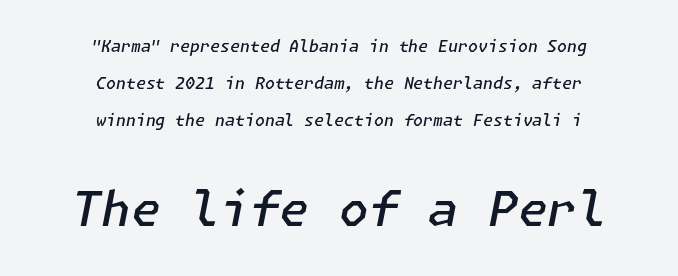
The image shows 48 px semibold type, italic (leaning right); set centered, loose line spacing (2.3x), normal letter spacing, not underlined; the second (bottom) block is 3.0x larger; low stroke contrast and a medium x-height.
